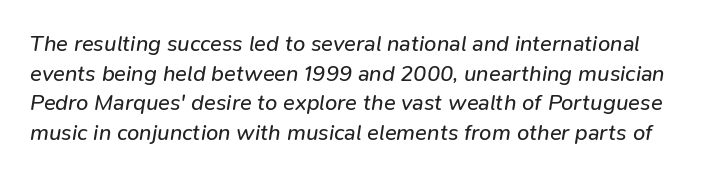
{"italic": "yes", "lean": "right", "slant_degrees": 9, "bold": "no", "underline": "no", "line_spacing": "normal", "line_spacing_ratio": 1.35, "letter_spacing": "normal", "letter_spacing_em": 0.0, "glyph_px": 22}
